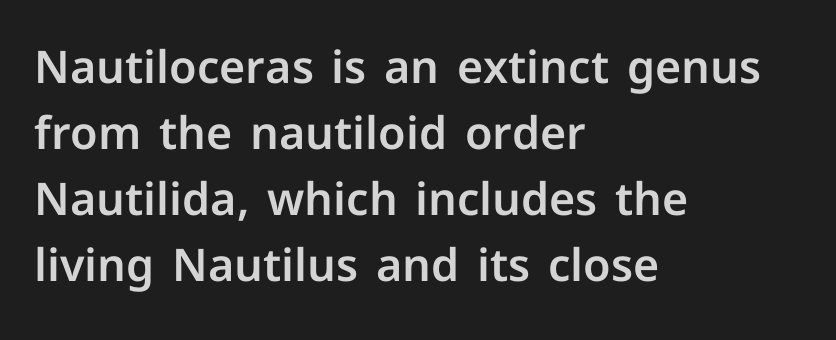
{"serif": "no", "italic": "no", "width": "normal", "stroke_contrast": "low", "x_height": "medium", "monospaced": "no", "underline": "no", "align": "left", "line_spacing": "normal", "line_spacing_ratio": 1.47, "letter_spacing": "normal", "letter_spacing_em": 0.0, "glyph_px": 45}
